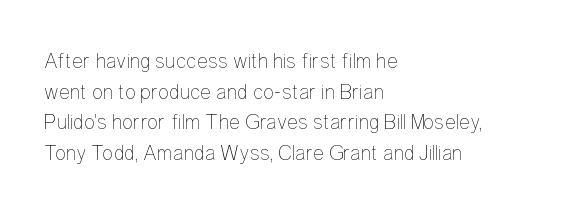
{"italic": "no", "bold": "no", "underline": "no", "align": "left", "line_spacing": "normal", "line_spacing_ratio": 1.46, "letter_spacing": "normal", "letter_spacing_em": 0.0, "glyph_px": 21}
